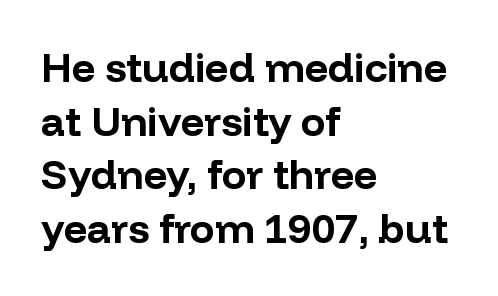
Q: Is the text bold? A: Yes.
Q: Is the text italic (slanted)? A: No, it is upright.
Q: Is the typeface a serif or a sans-serif typeface? A: Sans-serif.
Q: Is the text underlined? A: No.
Q: How is the paragraph aligned? A: Left-aligned.
Q: Is the spacing between letters normal or unusually wide? A: Normal.
Q: Is the spacing between lines tight, normal or loose? A: Normal.
Q: Width (condensed, normal, or wide)? A: Normal.
Q: Stroke contrast? A: Low.
Q: x-height? A: Medium.
Q: Monospaced? A: No.
